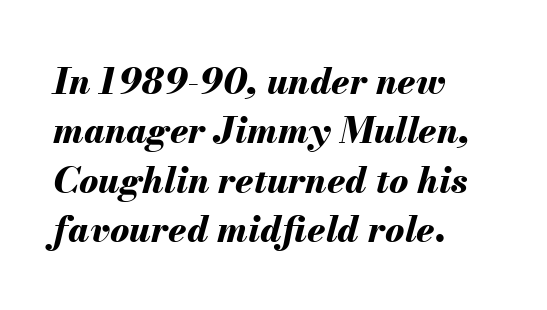
{"italic": "yes", "lean": "right", "slant_degrees": 13, "bold": "yes", "weight": "bold", "width": "normal", "stroke_contrast": "medium", "x_height": "small", "monospaced": "no", "underline": "no", "align": "left", "line_spacing": "normal", "line_spacing_ratio": 1.37, "letter_spacing": "normal", "letter_spacing_em": 0.0, "glyph_px": 36}
